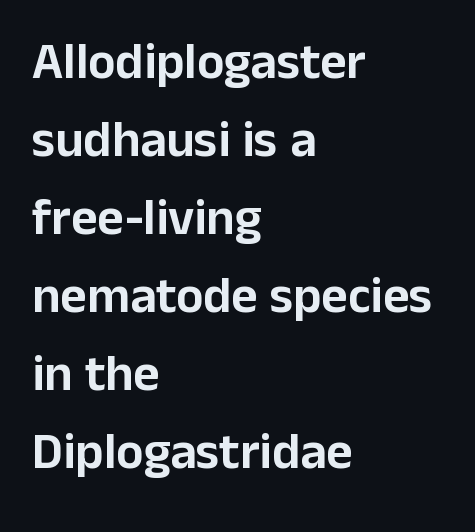
The image shows 51 px sans-serif type, upright; set left-aligned, normal line spacing (1.53x), normal letter spacing, not underlined; low stroke contrast and a medium x-height.
